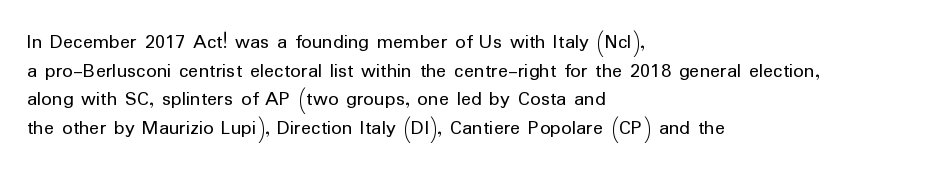
{"italic": "no", "bold": "no", "underline": "no", "align": "left", "line_spacing": "normal", "line_spacing_ratio": 1.36, "letter_spacing": "normal", "letter_spacing_em": 0.0, "glyph_px": 21}
